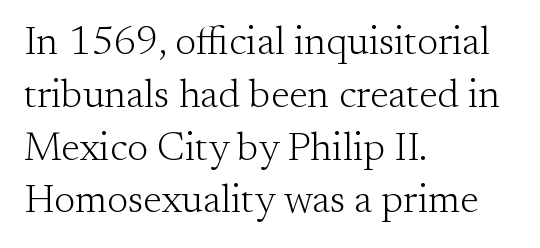
The image shows 40 px light serif type, upright; set left-aligned, normal line spacing (1.32x), normal letter spacing, not underlined; medium stroke contrast and a small x-height.
